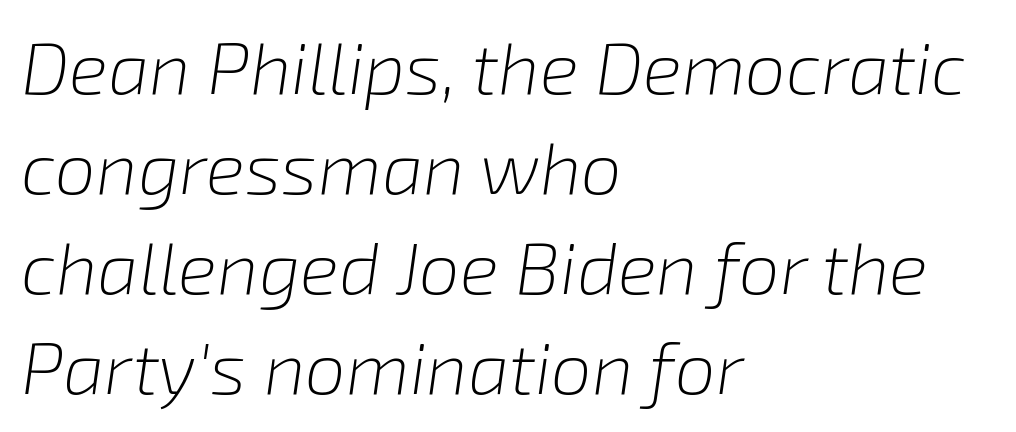
{"italic": "yes", "lean": "right", "slant_degrees": 8, "bold": "no", "weight": "light", "width": "normal", "stroke_contrast": "low", "x_height": "medium", "monospaced": "no", "underline": "no", "align": "left", "line_spacing": "normal", "line_spacing_ratio": 1.37, "letter_spacing": "normal", "letter_spacing_em": 0.0, "glyph_px": 73}
